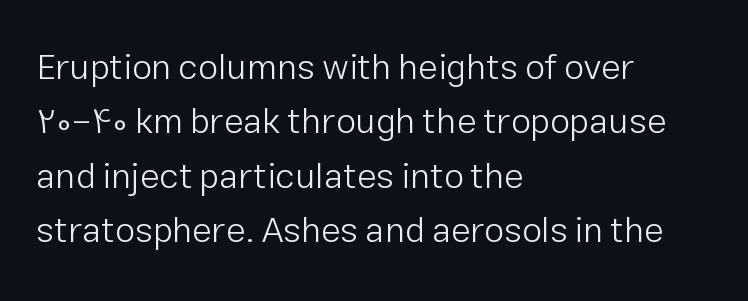
Q: Is the text bold? A: No.
Q: Is the text italic (slanted)? A: No, it is upright.
Q: Is the typeface a serif or a sans-serif typeface? A: Sans-serif.
Q: Is the text underlined? A: No.
Q: How is the paragraph aligned? A: Left-aligned.
Q: Is the spacing between letters normal or unusually wide? A: Normal.
Q: Is the spacing between lines tight, normal or loose? A: Normal.
Q: Width (condensed, normal, or wide)? A: Normal.
Q: Stroke contrast? A: Low.
Q: x-height? A: Medium.
Q: Monospaced? A: No.
